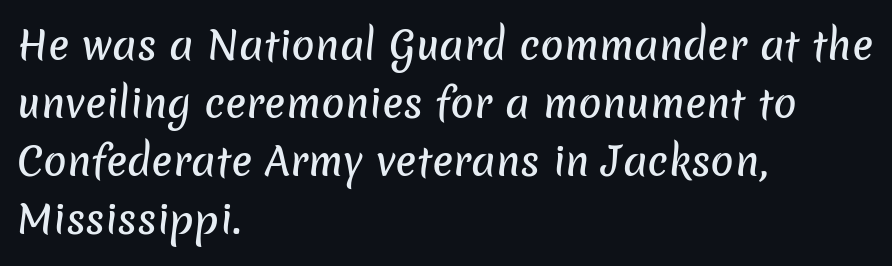
Think of a printed novel: that variable character pitch is what you see here. Descenders hang freely into open space. These lines are composed in type without serifs. The letterforms sit shoulder to shoulder at normal distance. Alignment: flush left.
